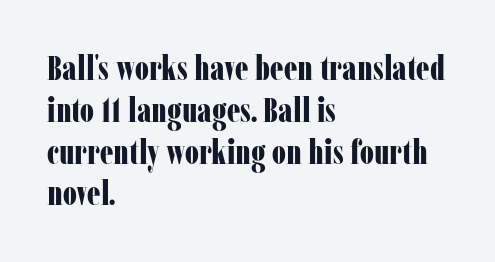
Q: Is the text bold? A: Yes.
Q: Is the text italic (slanted)? A: No, it is upright.
Q: Is the typeface a serif or a sans-serif typeface? A: Serif.
Q: Is the text underlined? A: No.
Q: How is the paragraph aligned? A: Left-aligned.
Q: Is the spacing between letters normal or unusually wide? A: Normal.
Q: Width (condensed, normal, or wide)? A: Condensed.
Q: Stroke contrast? A: Low.
Q: x-height? A: Medium.
Q: Monospaced? A: No.
